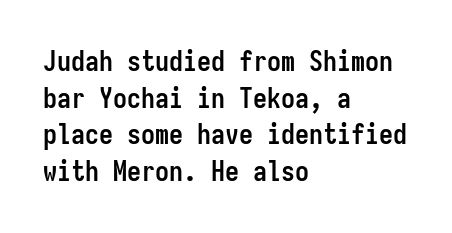
Q: Is the text bold? A: Yes.
Q: Is the text italic (slanted)? A: No, it is upright.
Q: Is the typeface a serif or a sans-serif typeface? A: Sans-serif.
Q: Is the text underlined? A: No.
Q: How is the paragraph aligned? A: Left-aligned.
Q: Is the spacing between letters normal or unusually wide? A: Normal.
Q: Is the spacing between lines tight, normal or loose? A: Normal.
Q: Width (condensed, normal, or wide)? A: Condensed.
Q: Stroke contrast? A: Low.
Q: x-height? A: Medium.
Q: Monospaced? A: Yes.
